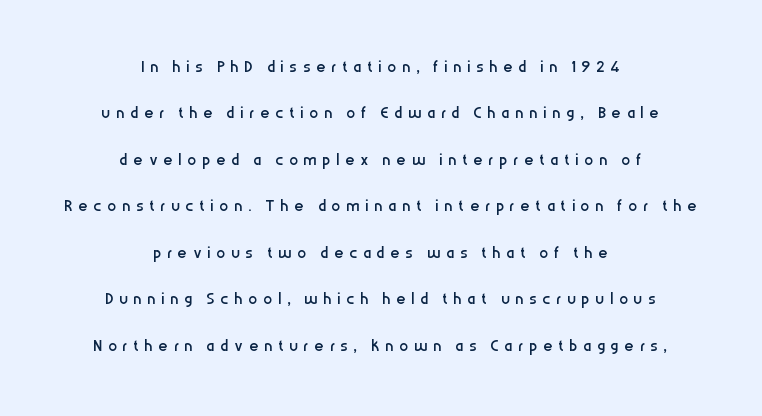
Glance below the letters and you will spot only blank space. Vertical strokes here are truly vertical. What stands out about the letter spacing? Its width — letters are far apart. One-word summary of the alignment: center. The strokes carry an ordinary text weight at most. The rendering uses a large line-height, opening up the rows.
